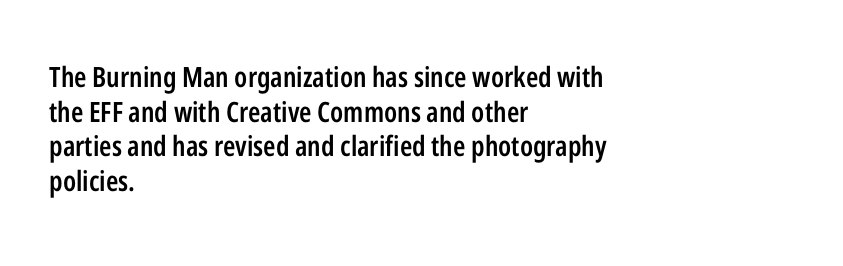
{"serif": "no", "italic": "no", "bold": "semi", "weight": "semibold", "width": "condensed", "stroke_contrast": "low", "x_height": "medium", "monospaced": "no", "underline": "no", "align": "left", "line_spacing_ratio": 1.24, "letter_spacing": "normal", "letter_spacing_em": 0.0, "glyph_px": 28}
